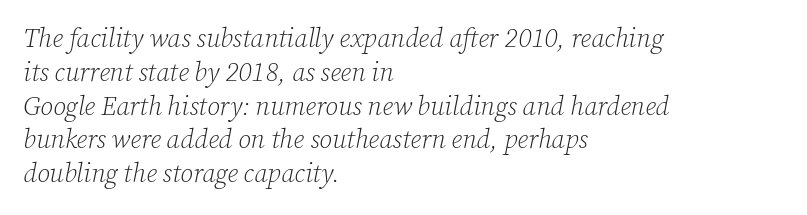
Q: Is the text bold? A: No.
Q: Is the text italic (slanted)? A: Yes, it leans right by about 12 degrees.
Q: Is the text underlined? A: No.
Q: How is the paragraph aligned? A: Left-aligned.
Q: Is the spacing between letters normal or unusually wide? A: Normal.
Q: Is the spacing between lines tight, normal or loose? A: Normal.
